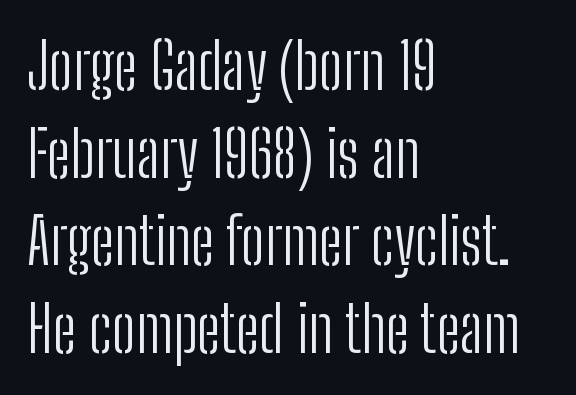
Weight: in the light-to-regular range. What kind of face is this? One without serifs — a sans. A roman cut, with each character standing at attention. Leading matches the norm, producing a regular column. Short and long lines alike share a common starting point at left. The horizontal fit of the characters is conventional and even.
